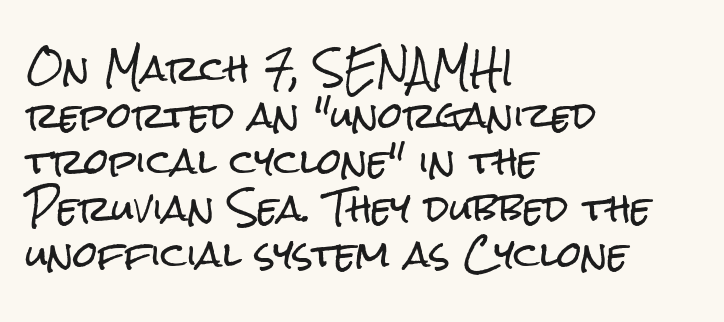
{"serif": "no", "italic": "no", "width": "condensed", "stroke_contrast": "low", "x_height": "medium", "monospaced": "no", "underline": "no", "align": "left", "line_spacing": "normal", "line_spacing_ratio": 1.33, "letter_spacing": "normal", "letter_spacing_em": 0.0, "glyph_px": 35}
